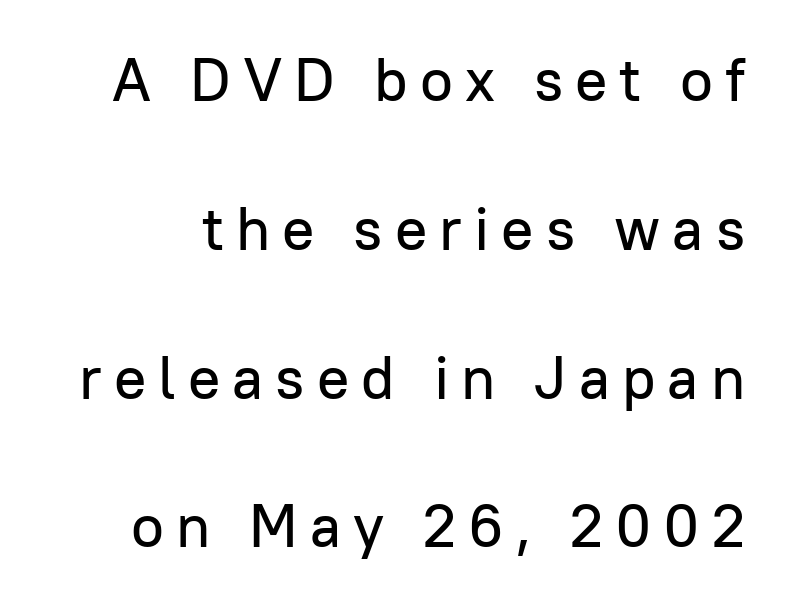
{"serif": "no", "italic": "no", "width": "normal", "stroke_contrast": "low", "x_height": "medium", "monospaced": "no", "underline": "no", "line_spacing": "loose", "line_spacing_ratio": 2.48, "letter_spacing": "wide", "letter_spacing_em": 0.2, "glyph_px": 60}
